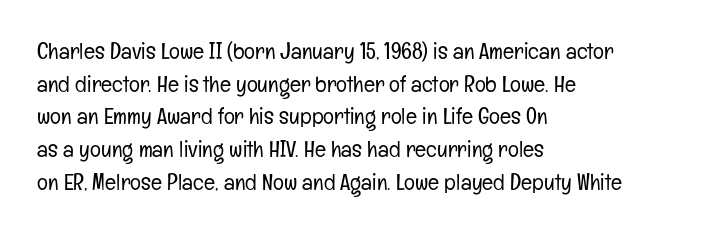
Characters follow at the spacing the type designer built in. The letterforms sit at book weight or below. Rendered with straight, roman letterforms. The rows are spaced the way most documents space them. The strip under each line holds only bare page.
